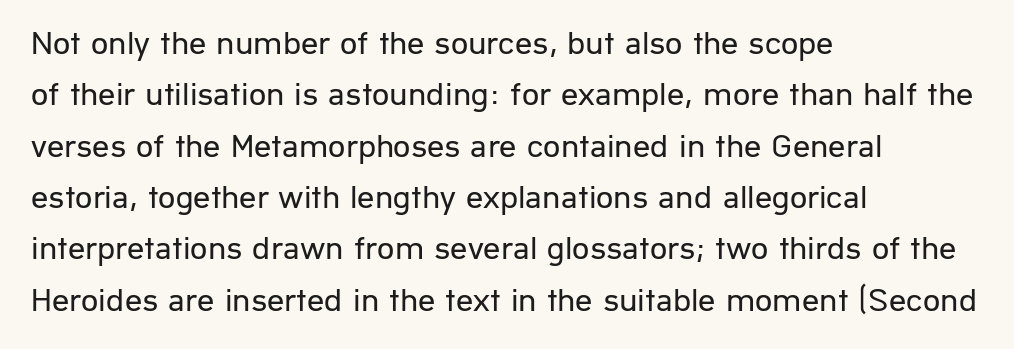
Students, observe: this is what conventionally led text looks like. Underline: absent. Each letter keeps its own natural width here, so spacing adapts to shape. The letterforms sit at book weight or below. Characters follow at the spacing the type designer built in.
